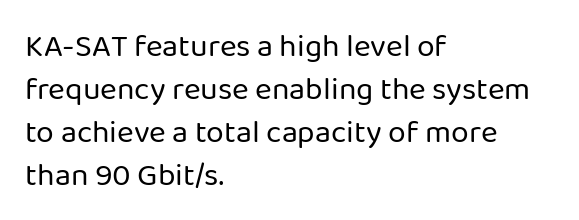
Q: Is the text bold? A: No.
Q: Is the text italic (slanted)? A: No, it is upright.
Q: Is the typeface a serif or a sans-serif typeface? A: Sans-serif.
Q: Is the text underlined? A: No.
Q: How is the paragraph aligned? A: Left-aligned.
Q: Is the spacing between letters normal or unusually wide? A: Normal.
Q: Is the spacing between lines tight, normal or loose? A: Normal.
Q: Width (condensed, normal, or wide)? A: Normal.
Q: Stroke contrast? A: Low.
Q: x-height? A: Medium.
Q: Monospaced? A: No.
